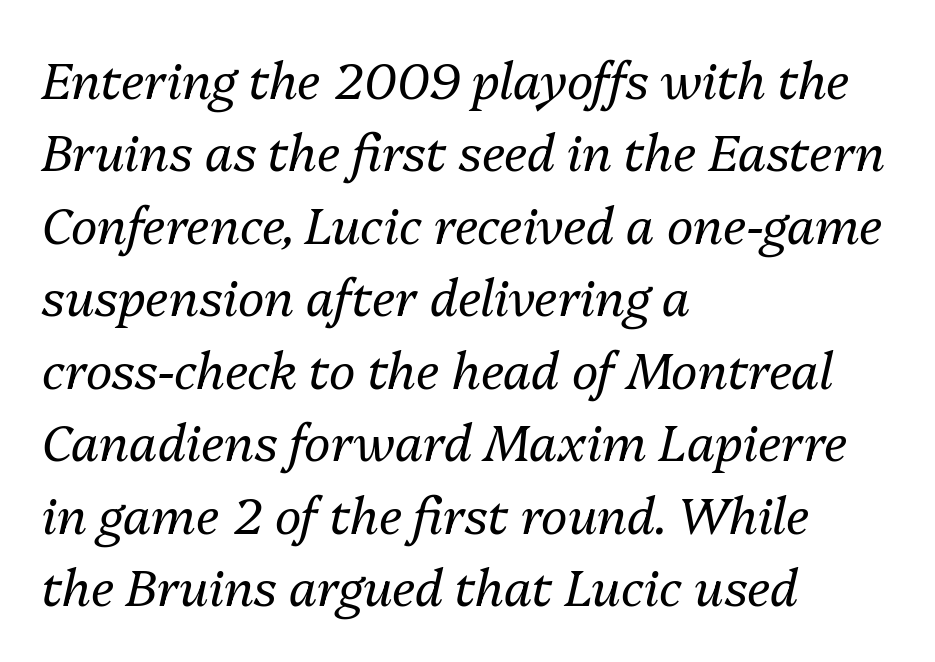
The image shows 50 px regular-weight type, italic (leaning right); set left-aligned, normal line spacing (1.45x), normal letter spacing, not underlined; medium stroke contrast and a medium x-height.
